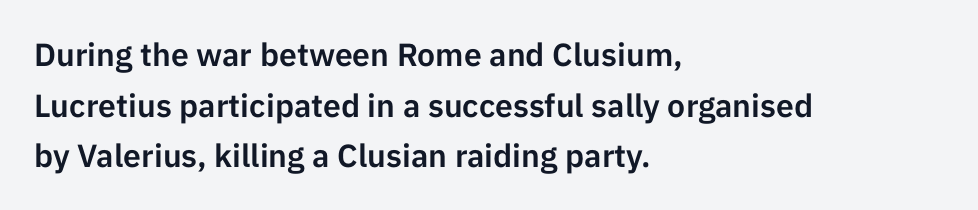
Q: Is the text italic (slanted)? A: No, it is upright.
Q: Is the typeface a serif or a sans-serif typeface? A: Sans-serif.
Q: Is the text underlined? A: No.
Q: How is the paragraph aligned? A: Left-aligned.
Q: Is the spacing between letters normal or unusually wide? A: Normal.
Q: Is the spacing between lines tight, normal or loose? A: Normal.
Q: Width (condensed, normal, or wide)? A: Normal.
Q: Stroke contrast? A: Low.
Q: x-height? A: Medium.
Q: Monospaced? A: No.
